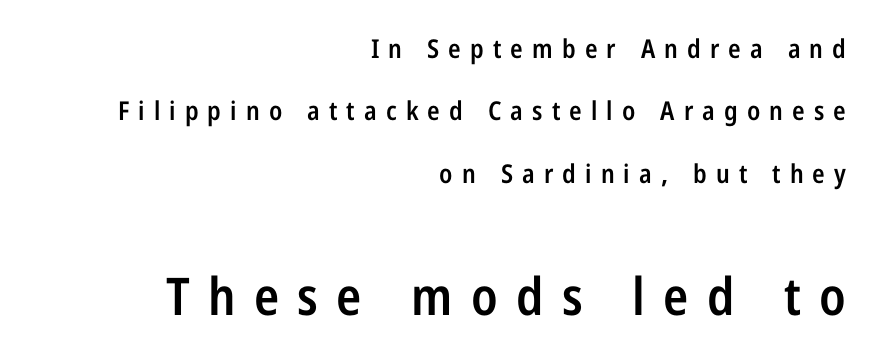
The image shows 52 px semibold, condensed sans-serif type, upright; set right-aligned, loose line spacing (2.4x), unusually wide letter spacing (+0.35 em), not underlined; the second (bottom) block is 2.0x larger; low stroke contrast and a medium x-height.
